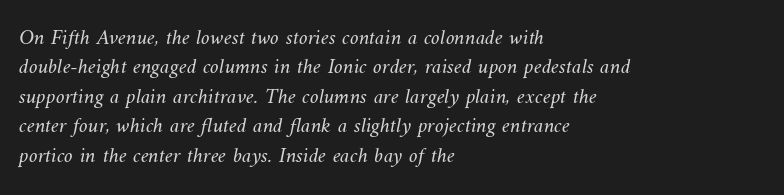
{"bold": "no", "underline": "no", "align": "left", "line_spacing": "normal", "line_spacing_ratio": 1.34, "letter_spacing": "normal", "letter_spacing_em": 0.0, "glyph_px": 22}
